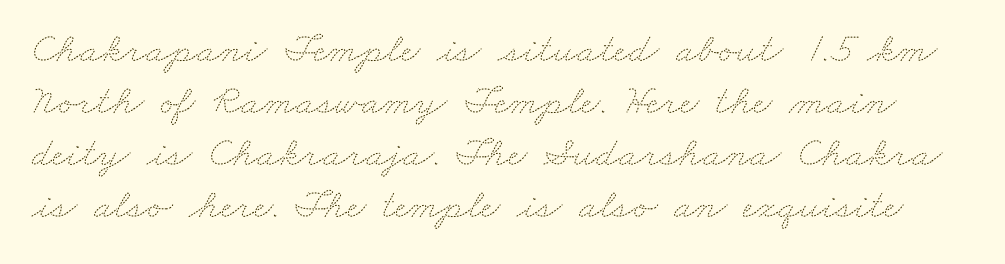
The strip under each line holds only bare page. This reads as an unemphasized weight, regular at the heaviest. The line texture is even and compact thanks to regular tracking. Looks like regular typesetting: each glyph gets only the width it needs.
